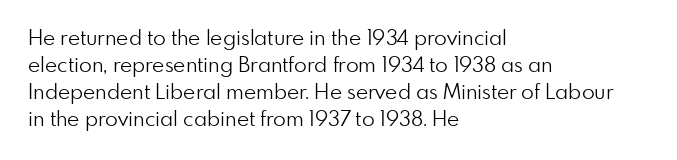
Q: Is the text bold? A: No.
Q: Is the text italic (slanted)? A: No, it is upright.
Q: Is the text underlined? A: No.
Q: How is the paragraph aligned? A: Left-aligned.
Q: Is the spacing between letters normal or unusually wide? A: Normal.
Q: Is the spacing between lines tight, normal or loose? A: Normal.
